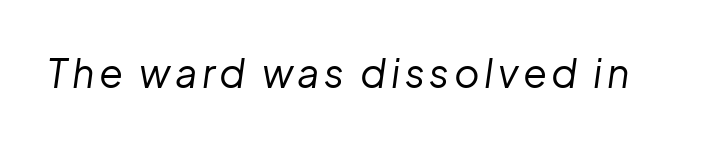
Q: Is the text bold? A: No.
Q: Is the text italic (slanted)? A: Yes, it leans right by about 8 degrees.
Q: Is the text underlined? A: No.
Q: Width (condensed, normal, or wide)? A: Normal.
Q: Stroke contrast? A: Low.
Q: x-height? A: Medium.
Q: Monospaced? A: No.
